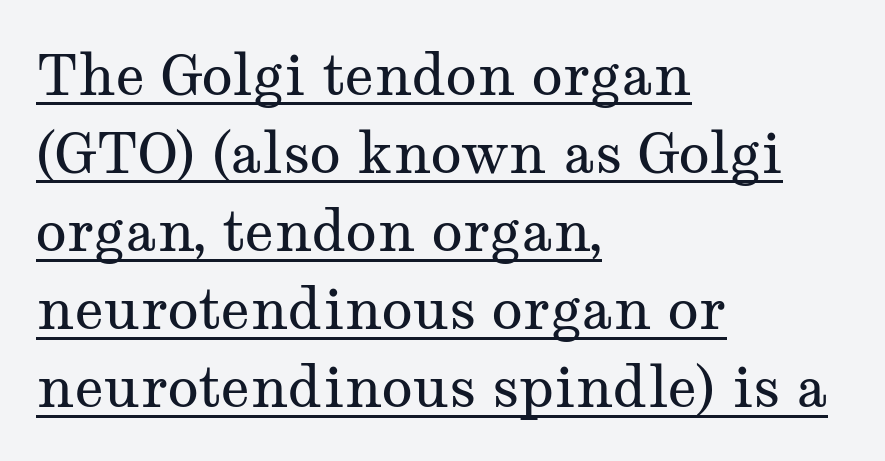
{"serif": "yes", "italic": "no", "bold": "no", "weight": "regular", "width": "wide", "stroke_contrast": "medium", "x_height": "medium", "monospaced": "no", "underline": "yes", "align": "left", "line_spacing": "normal", "line_spacing_ratio": 1.37, "letter_spacing": "normal", "letter_spacing_em": 0.0, "glyph_px": 57}
